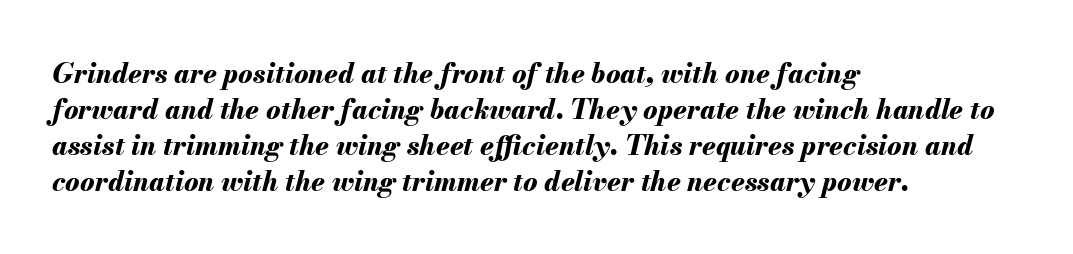
{"italic": "yes", "lean": "right", "slant_degrees": 13, "bold": "yes", "underline": "no", "align": "left", "line_spacing": "normal", "line_spacing_ratio": 1.33, "letter_spacing": "normal", "letter_spacing_em": 0.0, "glyph_px": 27}
